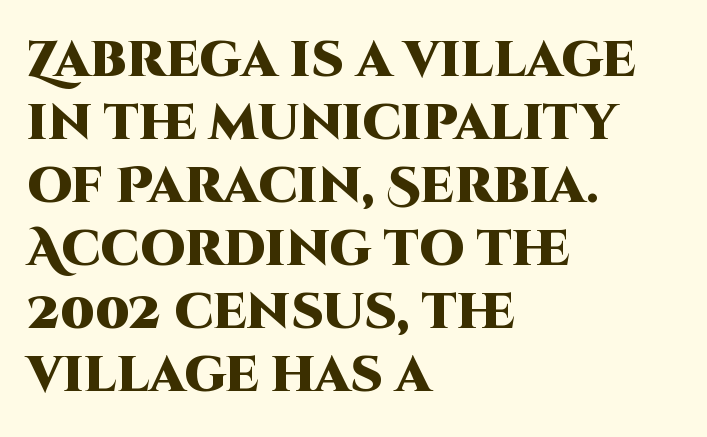
In terms of weight, the rendering is a true, heavy bold. In terms of posture, this sample is upright. The paragraph shown leans on its left margin. Is this a sans? Yes — the strokes have no serifs. How are the letters spaced? Ordinarily, with no added tracking. Regular leading.
